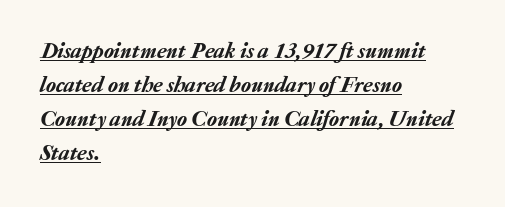
Q: Is the text italic (slanted)? A: Yes, it leans right by about 20 degrees.
Q: Is the text underlined? A: Yes.
Q: How is the paragraph aligned? A: Left-aligned.
Q: Is the spacing between letters normal or unusually wide? A: Normal.
Q: Is the spacing between lines tight, normal or loose? A: Normal.
